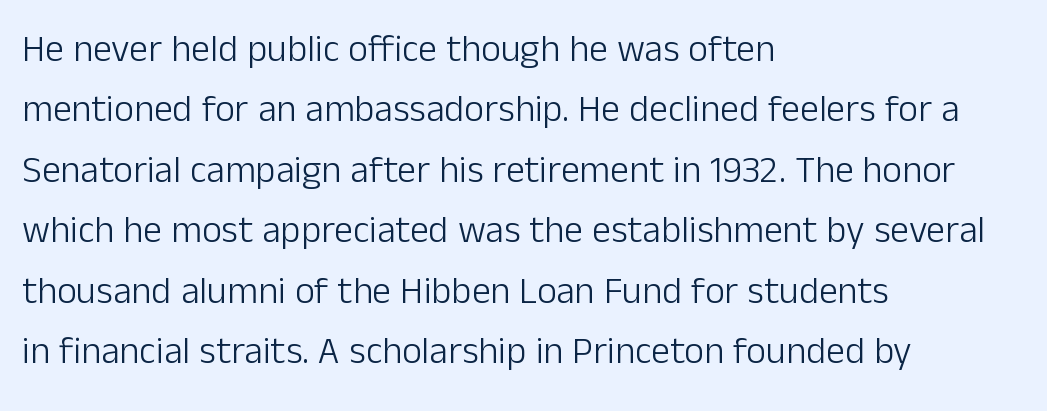
Q: Is the text bold? A: No.
Q: Is the text italic (slanted)? A: No, it is upright.
Q: Is the typeface a serif or a sans-serif typeface? A: Sans-serif.
Q: Is the text underlined? A: No.
Q: How is the paragraph aligned? A: Left-aligned.
Q: Is the spacing between letters normal or unusually wide? A: Normal.
Q: Is the spacing between lines tight, normal or loose? A: Normal.
Q: Width (condensed, normal, or wide)? A: Normal.
Q: Stroke contrast? A: Low.
Q: x-height? A: Medium.
Q: Monospaced? A: No.
